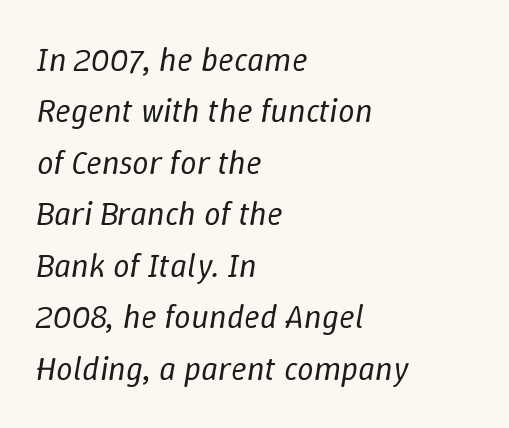
Q: Is the text bold? A: No.
Q: Is the text italic (slanted)? A: Yes, it leans right by about 9 degrees.
Q: Is the text underlined? A: No.
Q: How is the paragraph aligned? A: Left-aligned.
Q: Is the spacing between letters normal or unusually wide? A: Normal.
Q: Is the spacing between lines tight, normal or loose? A: Normal.
Q: Width (condensed, normal, or wide)? A: Normal.
Q: Stroke contrast? A: Low.
Q: x-height? A: Medium.
Q: Monospaced? A: No.
